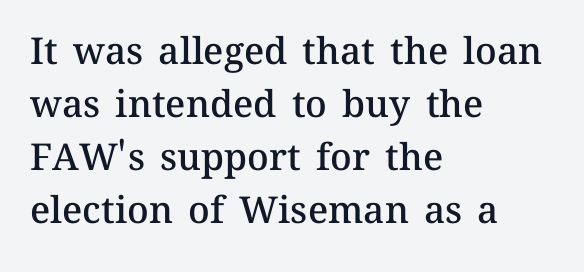
The image shows 37 px semibold type, upright; set left-aligned, normal line spacing (1.43x), normal letter spacing, not underlined; medium stroke contrast and a medium x-height.
